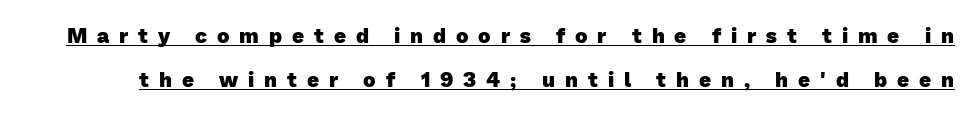
{"bold": "yes", "underline": "yes", "line_spacing": "loose", "line_spacing_ratio": 2.1, "letter_spacing": "wide", "letter_spacing_em": 0.47, "glyph_px": 21}
